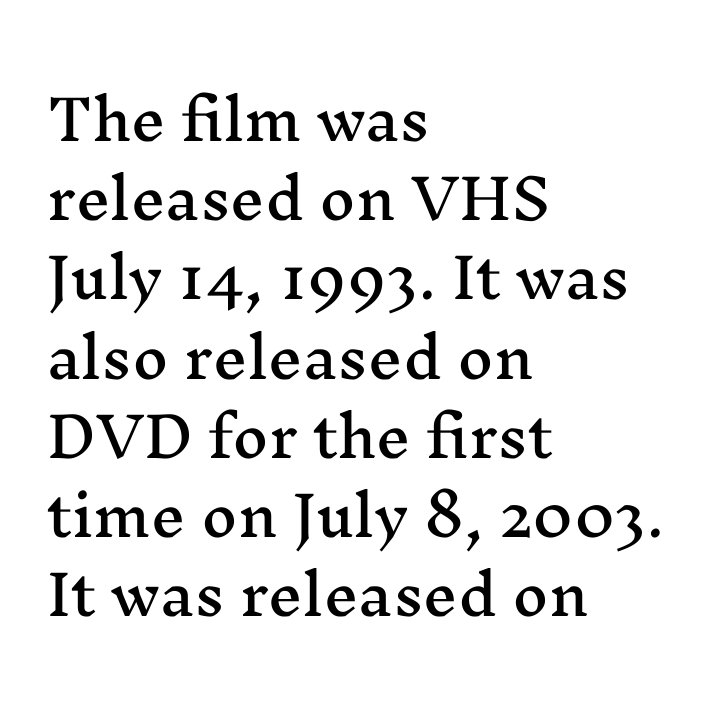
The image shows 55 px wide serif type, upright; set left-aligned, normal line spacing (1.44x), normal letter spacing, not underlined; medium stroke contrast and a medium x-height.
